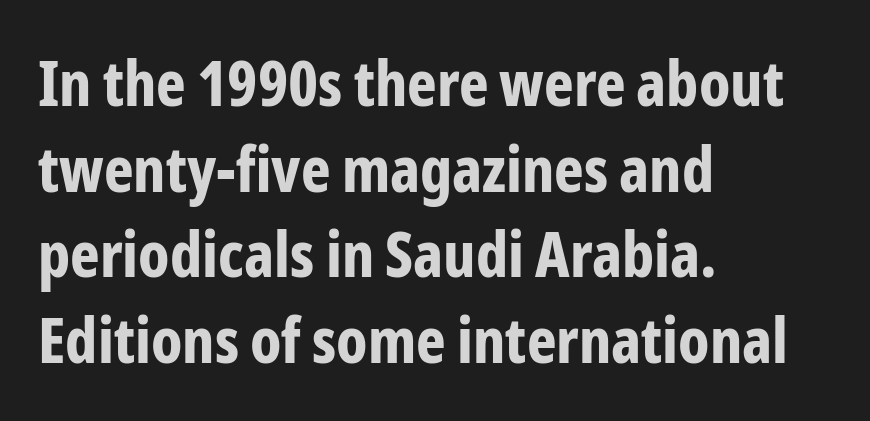
{"serif": "no", "italic": "no", "bold": "yes", "weight": "bold", "width": "condensed", "stroke_contrast": "low", "x_height": "medium", "monospaced": "no", "underline": "no", "align": "left", "line_spacing": "normal", "line_spacing_ratio": 1.36, "letter_spacing": "normal", "letter_spacing_em": 0.0, "glyph_px": 63}
